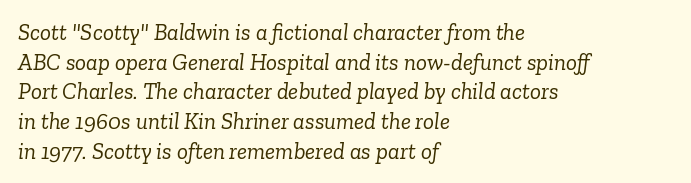
{"italic": "yes", "lean": "right", "slant_degrees": 6, "bold": "no", "underline": "no", "align": "left", "line_spacing": "normal", "line_spacing_ratio": 1.29, "letter_spacing": "normal", "letter_spacing_em": 0.0, "glyph_px": 23}
